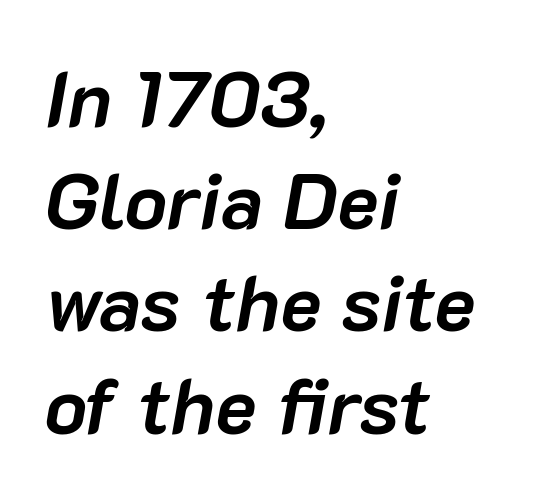
Nobody touched the tracking dial on this one. Regarding leading, the lines here are spaced in the standard way. Every character sits at an angle, as italics do. Think of a printed novel: that variable character pitch is what you see here. Just letters on the line, the space beneath them empty.
